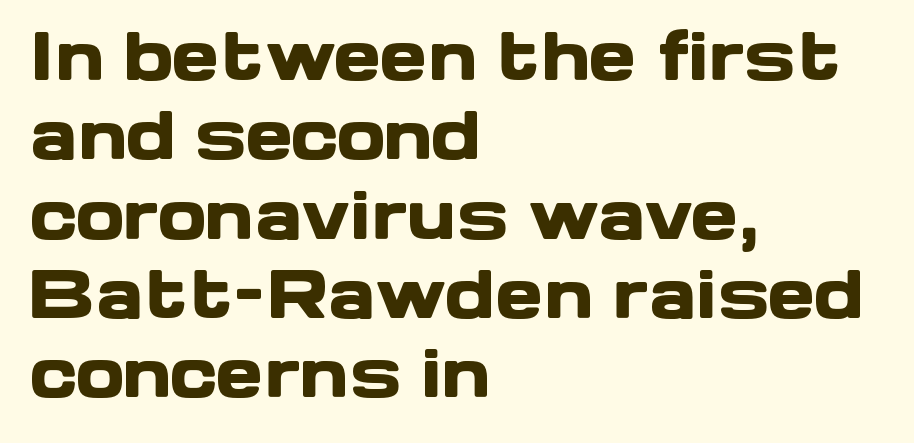
The image shows 64 px heavy, wide sans-serif type, upright; set left-aligned, line spacing 1.24x, normal letter spacing, not underlined; low stroke contrast and a medium x-height.
